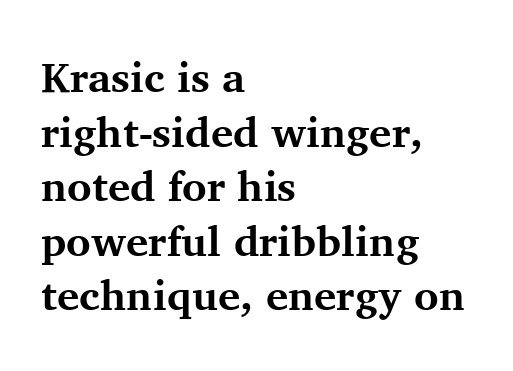
{"serif": "yes", "italic": "no", "bold": "yes", "weight": "bold", "width": "normal", "stroke_contrast": "medium", "x_height": "medium", "monospaced": "no", "underline": "no", "align": "left", "line_spacing": "normal", "line_spacing_ratio": 1.3, "letter_spacing": "normal", "letter_spacing_em": 0.0, "glyph_px": 42}
